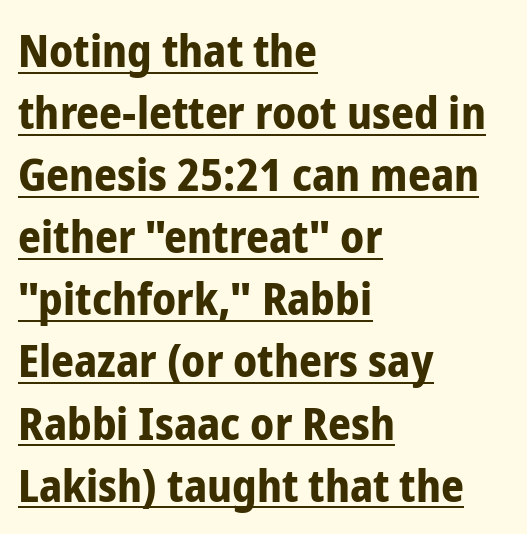
Q: Is the text bold? A: Yes.
Q: Is the text italic (slanted)? A: No, it is upright.
Q: Is the typeface a serif or a sans-serif typeface? A: Sans-serif.
Q: Is the text underlined? A: Yes.
Q: How is the paragraph aligned? A: Left-aligned.
Q: Is the spacing between letters normal or unusually wide? A: Normal.
Q: Is the spacing between lines tight, normal or loose? A: Normal.
Q: Width (condensed, normal, or wide)? A: Condensed.
Q: Stroke contrast? A: Low.
Q: x-height? A: Medium.
Q: Monospaced? A: No.
